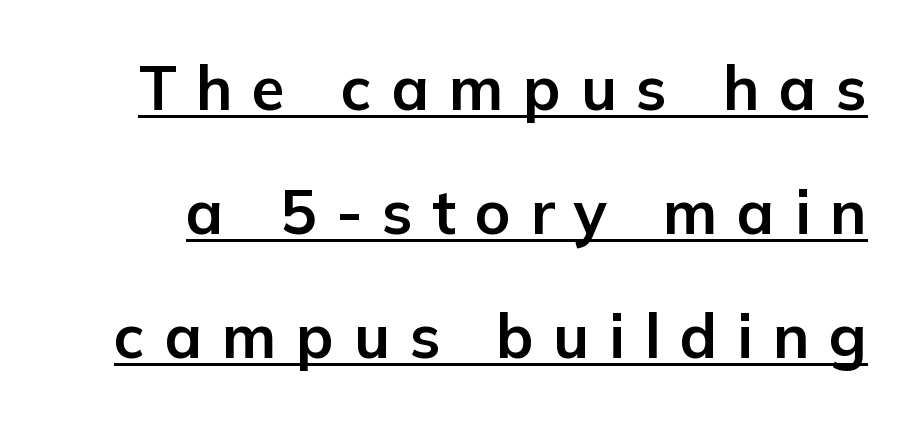
The image shows 61 px bold sans-serif type, upright; set loose line spacing (2.03x), unusually wide letter spacing (+0.32 em), underlined; low stroke contrast and a medium x-height.
